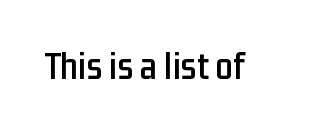
{"serif": "no", "italic": "no", "width": "condensed", "stroke_contrast": "low", "x_height": "medium", "monospaced": "no", "underline": "no", "letter_spacing": "normal", "letter_spacing_em": 0.0, "glyph_px": 39}
